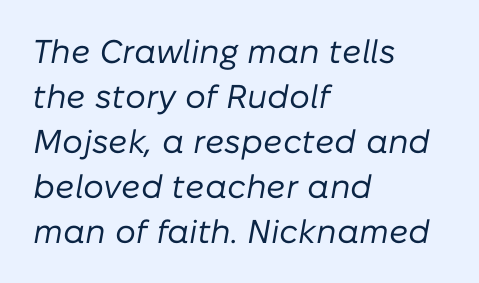
Notice how the stems are inclined rather than vertical — that's the hallmark of italics. Nothing heavy about these letters — not bold at all. No extra tracking has been applied to these lines. The glyphs are unaccompanied by any horizontal stroke below them.
